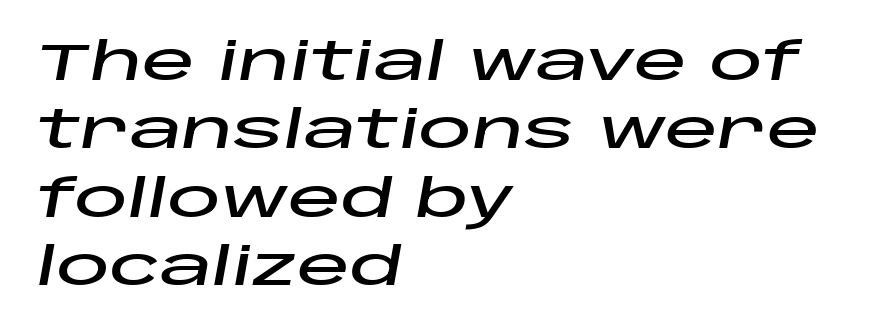
{"italic": "yes", "lean": "right", "slant_degrees": 10, "width": "wide", "stroke_contrast": "low", "x_height": "large", "monospaced": "no", "underline": "no", "align": "left", "line_spacing": "normal", "line_spacing_ratio": 1.29, "letter_spacing": "normal", "letter_spacing_em": 0.0, "glyph_px": 53}
